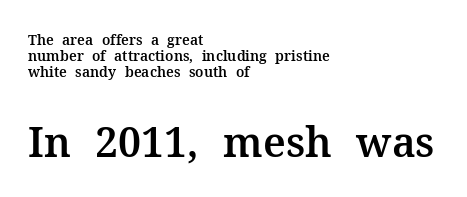
Posture: vertical. Spacing verdict: proportional, widths tailored to each character. One glance says dense: line gaps are narrower than usual. The later block is typeset at a bigger size than the earlier block.
